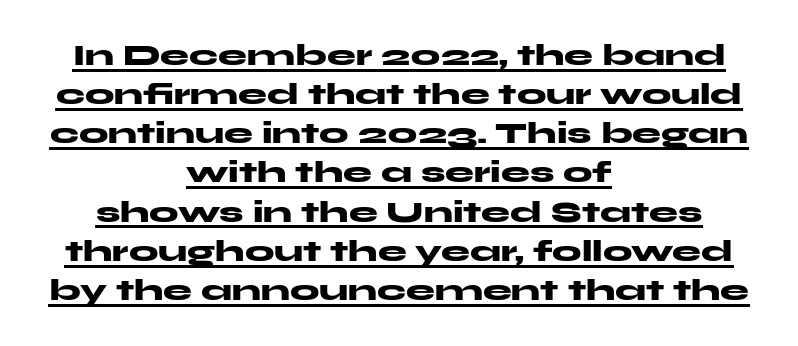
The image shows 29 px heavy, wide sans-serif type, upright; set centered, normal line spacing (1.35x), normal letter spacing, underlined; medium stroke contrast and a medium x-height.
